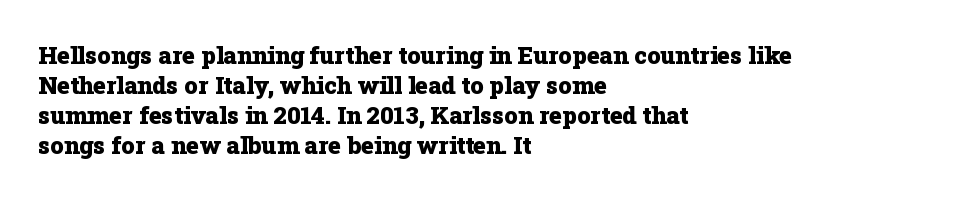
The characters look thick and weighty, a clear bold. Rows of type keep a routine distance in the vertical direction. Each word holds together tightly as a unit, with standard inter-letter gaps. Does the copy run flush right? No — it runs flush left. Beneath every word, the page is bare.
